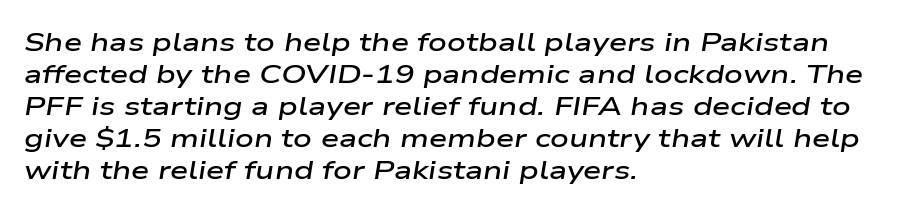
{"italic": "yes", "lean": "right", "slant_degrees": 9, "bold": "semi", "underline": "no", "align": "left", "line_spacing_ratio": 1.23, "letter_spacing": "normal", "letter_spacing_em": 0.0, "glyph_px": 26}
